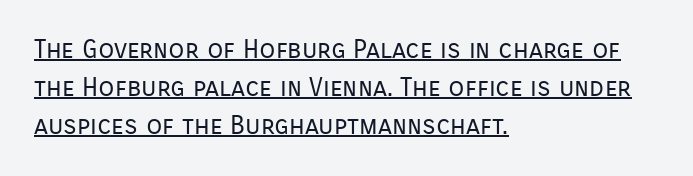
The image shows 26 px text type, upright; set left-aligned, normal line spacing (1.46x), normal letter spacing, underlined.
